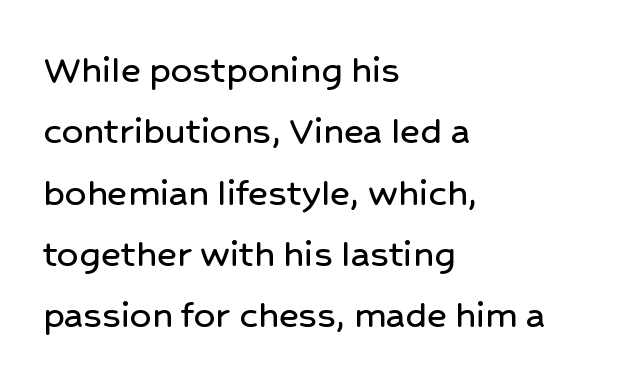
The image shows 42 px sans-serif type, upright; set left-aligned, normal line spacing (1.46x), normal letter spacing, not underlined; low stroke contrast and a medium x-height.
